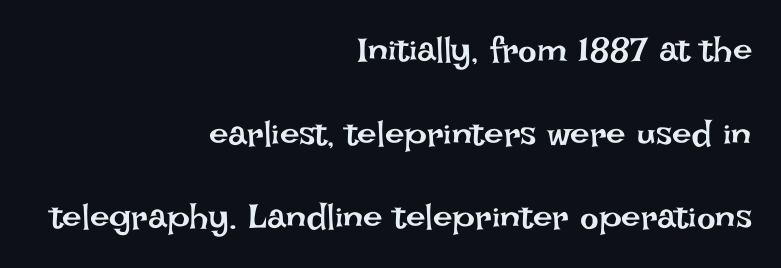
The image shows 35 px regular-weight type, upright; set right-aligned, loose line spacing (2.39x), normal letter spacing, not underlined; low stroke contrast and a large x-height.
